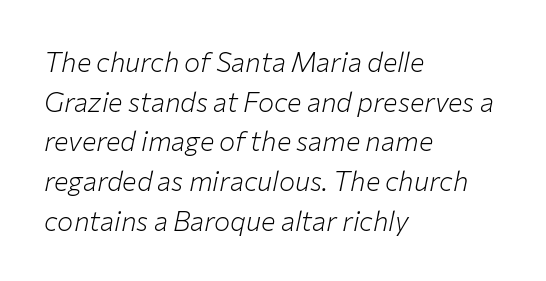
The image shows 27 px text type, italic (leaning right); set left-aligned, normal line spacing (1.47x), normal letter spacing, not underlined.
